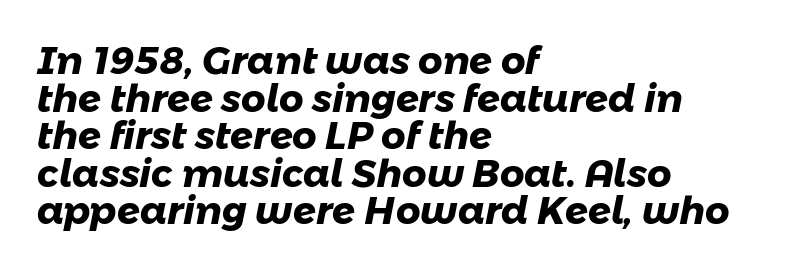
{"serif": "no", "bold": "yes", "weight": "heavy", "width": "normal", "stroke_contrast": "low", "x_height": "medium", "monospaced": "no", "underline": "no", "align": "left", "line_spacing": "tight", "line_spacing_ratio": 0.99, "letter_spacing": "normal", "letter_spacing_em": 0.0, "glyph_px": 38}
